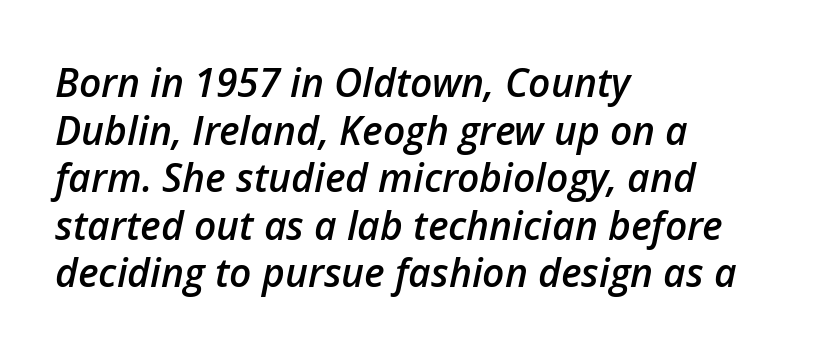
Q: Is the text bold? A: Semi-bold.
Q: Is the text italic (slanted)? A: Yes, it leans right by about 12 degrees.
Q: Is the text underlined? A: No.
Q: How is the paragraph aligned? A: Left-aligned.
Q: Is the spacing between letters normal or unusually wide? A: Normal.
Q: Width (condensed, normal, or wide)? A: Normal.
Q: Stroke contrast? A: Low.
Q: x-height? A: Medium.
Q: Monospaced? A: No.
